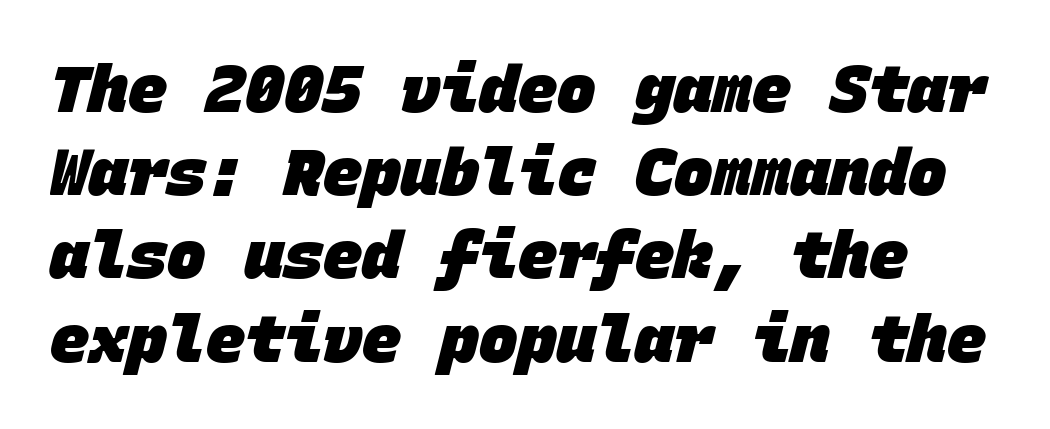
The passage shown is typed in a monospace face where columns stay perfectly aligned. Heavy, bold letterforms. Leading: standard. The line texture is even and compact thanks to regular tracking.
